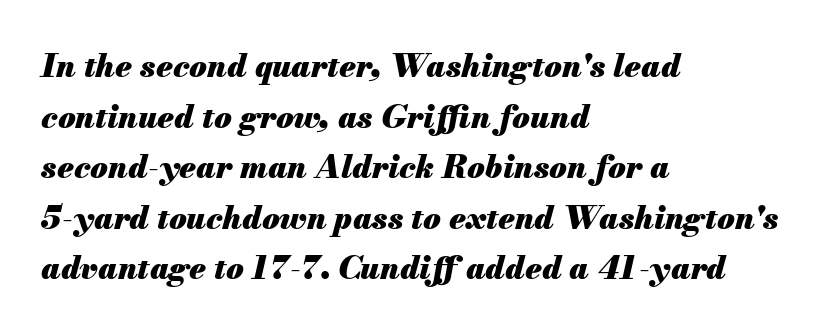
The space directly below the letters is spotless. A typesetter would call this zero additional tracking. Is there much room between lines? A standard amount, neither cramped nor airy. Line beginnings align vertically; line endings do not.
